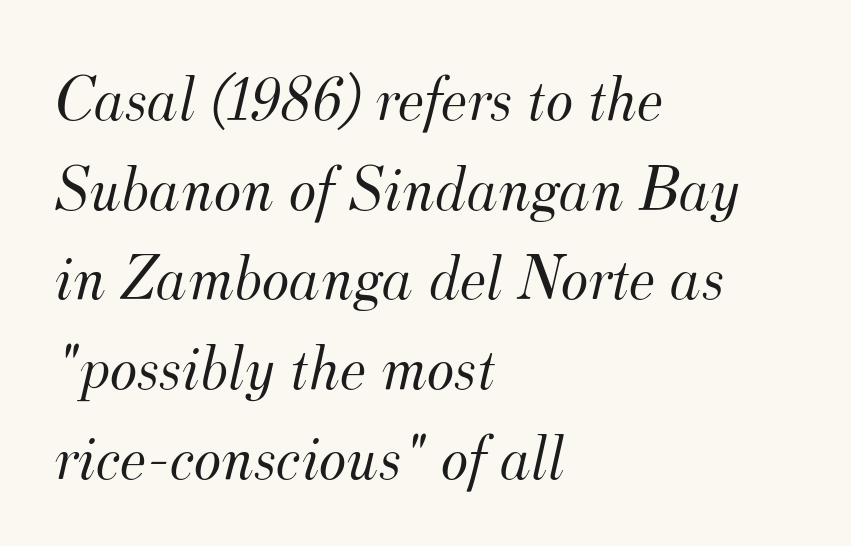
You could not count columns in this text — the font is proportionally spaced. The face used here is seriffed, in the tradition of book romans. Line beginnings align vertically; line endings do not. The strokes carry an ordinary text weight at most. Anything drawn beneath the words? Only blank space.
